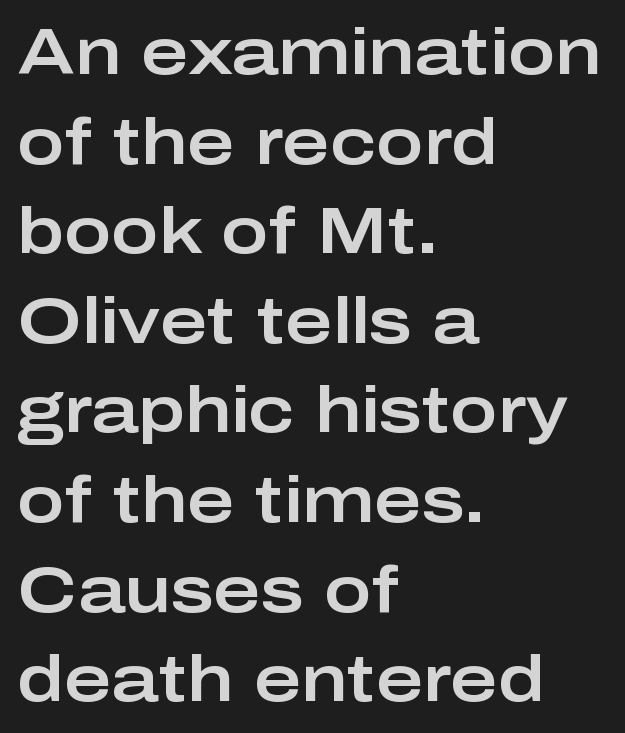
Tracking value appears to be zero — textbook default spacing. The string is rendered with underlining switched off. The paragraph shown leans on its left margin. No feet cap the strokes, marking this as sans-serif type.
